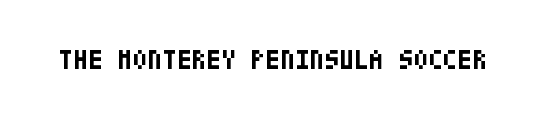
Q: Is the text bold? A: Yes.
Q: Is the text italic (slanted)? A: No, it is upright.
Q: Is the text underlined? A: No.
Q: Is the spacing between letters normal or unusually wide? A: Normal.
